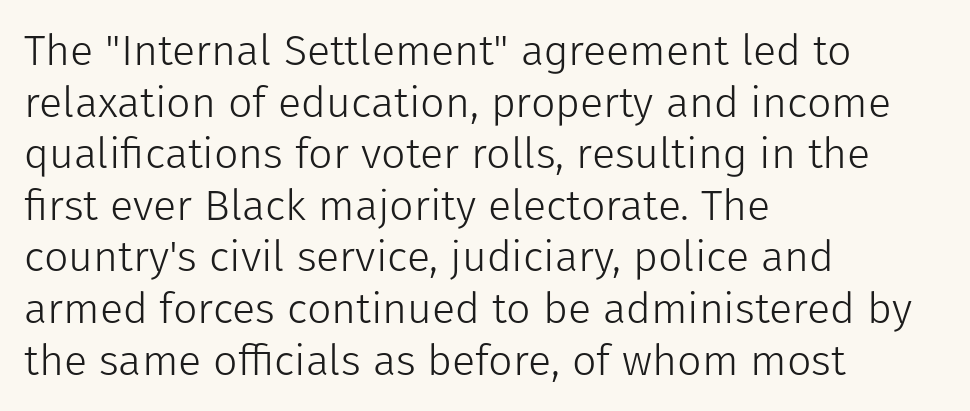
The image shows 43 px light sans-serif type, upright; set left-aligned, line spacing 1.2x, normal letter spacing, not underlined; low stroke contrast and a medium x-height.
